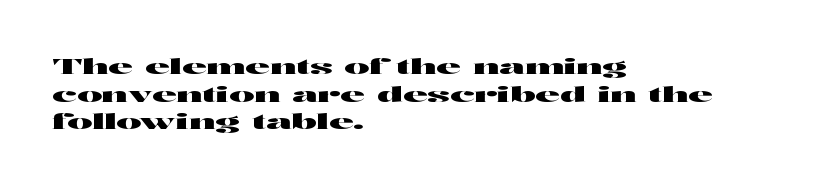
{"italic": "no", "underline": "no", "align": "left", "line_spacing": "normal", "line_spacing_ratio": 1.32, "letter_spacing": "normal", "letter_spacing_em": 0.0, "glyph_px": 21}
